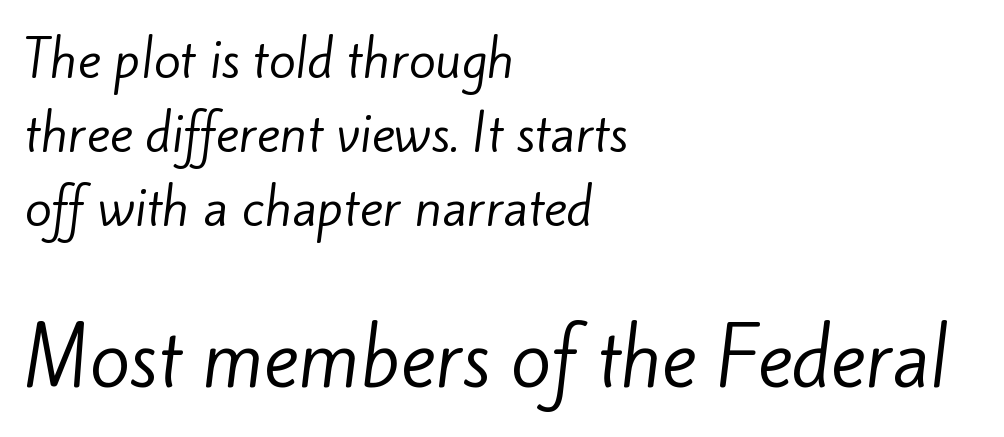
Q: Is the text bold? A: No.
Q: Is the typeface a serif or a sans-serif typeface? A: Sans-serif.
Q: Is the text underlined? A: No.
Q: How is the paragraph aligned? A: Left-aligned.
Q: Is the spacing between letters normal or unusually wide? A: Normal.
Q: Is the spacing between lines tight, normal or loose? A: Normal.
Q: Which block of text is set in a larger size, the first (top) or the second (bottom)? A: The second (bottom) one.
Q: Width (condensed, normal, or wide)? A: Normal.
Q: Stroke contrast? A: Low.
Q: x-height? A: Small.
Q: Monospaced? A: No.
